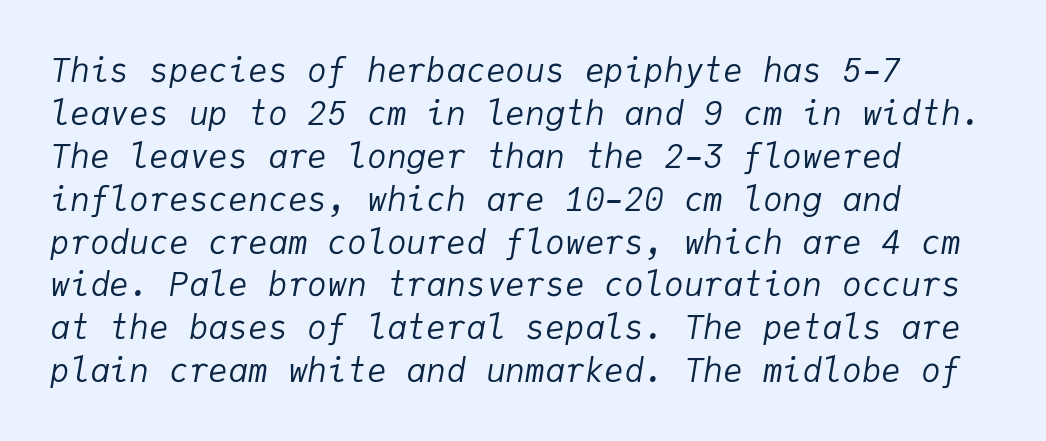
Fixed-width glyphs throughout — classic coding-font behaviour. Typeset ragged right — the left edge is the straight one. Quick note: underline off. No extra tracking has been applied to these lines. How would I describe the line gaps? Plain and ordinary. The text carries the slant typical of an italic or oblique font.
